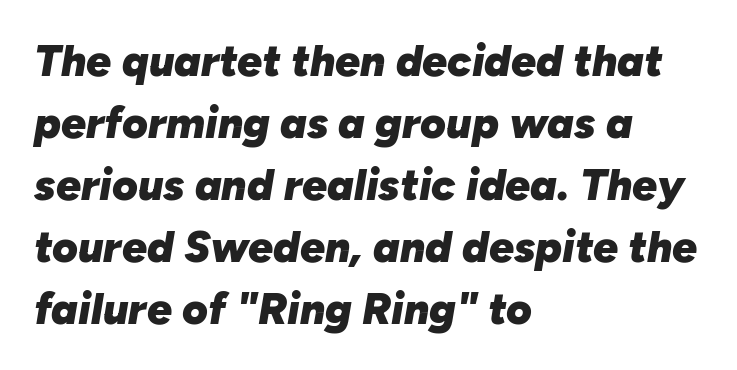
{"italic": "yes", "lean": "right", "slant_degrees": 10, "bold": "yes", "weight": "heavy", "width": "normal", "stroke_contrast": "low", "x_height": "medium", "monospaced": "no", "underline": "no", "align": "left", "line_spacing": "normal", "line_spacing_ratio": 1.41, "letter_spacing": "normal", "letter_spacing_em": 0.0, "glyph_px": 44}
